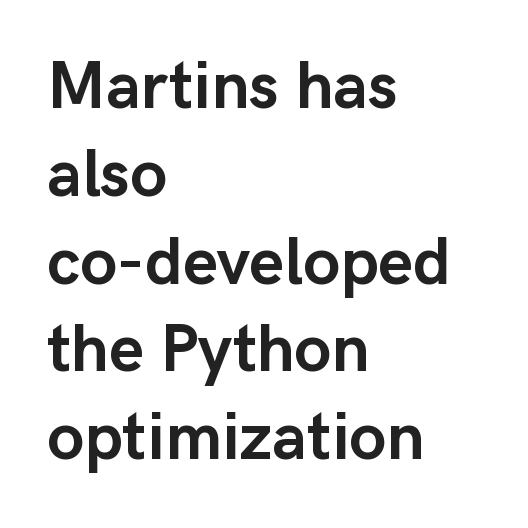
The image shows 67 px semibold sans-serif type, upright; set left-aligned, normal line spacing (1.31x), normal letter spacing, not underlined; low stroke contrast and a medium x-height.
